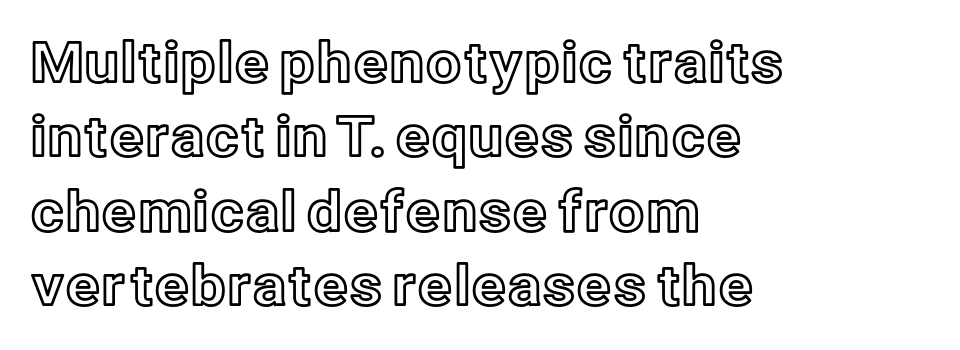
The image shows 56 px text type, upright; set left-aligned, normal line spacing (1.33x), normal letter spacing, not underlined; a medium x-height.
